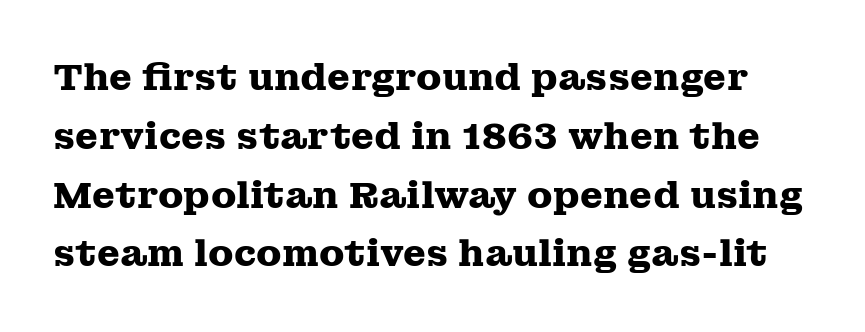
The image shows 37 px heavy, wide serif type, upright; set normal line spacing (1.59x), normal letter spacing, not underlined; medium stroke contrast and a medium x-height.
